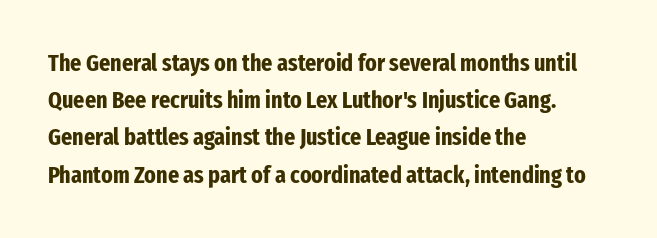
{"italic": "no", "bold": "yes", "underline": "no", "align": "left", "line_spacing": "normal", "line_spacing_ratio": 1.55, "letter_spacing": "normal", "letter_spacing_em": 0.0, "glyph_px": 24}
